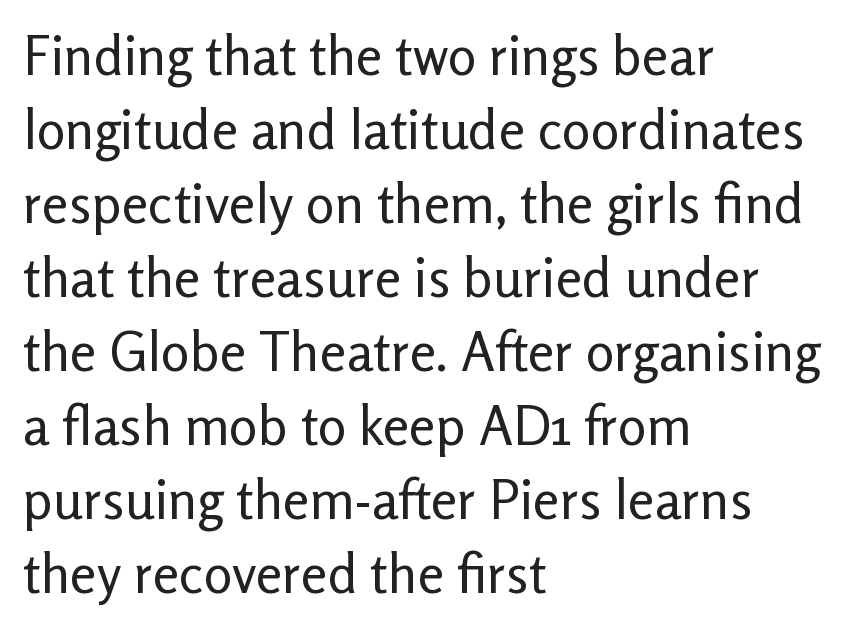
Grotesque or geometric, the face here clearly has no serifs. Vertically, the passage feels balanced, rows spaced as you'd expect. The lettering stays uniformly vertical, giving the passage a roman look. A typesetter would call this proportional, since set widths differ per character. Short note: letters normally spaced.
